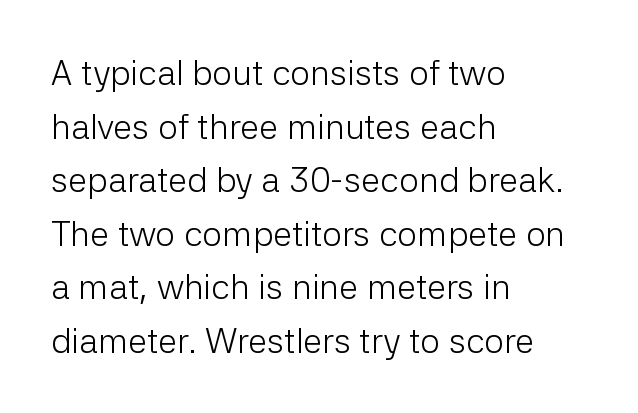
Q: Is the text bold? A: No.
Q: Is the text italic (slanted)? A: No, it is upright.
Q: Is the typeface a serif or a sans-serif typeface? A: Sans-serif.
Q: Is the text underlined? A: No.
Q: How is the paragraph aligned? A: Left-aligned.
Q: Is the spacing between letters normal or unusually wide? A: Normal.
Q: Is the spacing between lines tight, normal or loose? A: Normal.
Q: Width (condensed, normal, or wide)? A: Normal.
Q: Stroke contrast? A: Low.
Q: x-height? A: Medium.
Q: Monospaced? A: No.
